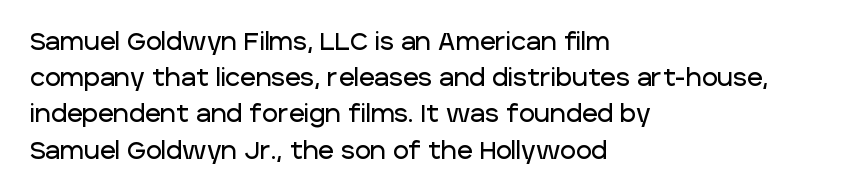
Leading: standard. Ascenders rise straight up at ninety degrees. Nobody drew a line under any word here. Here the glyphs are tracked normally, forming tight word shapes. All the whitespace from short lines collects on the right.
